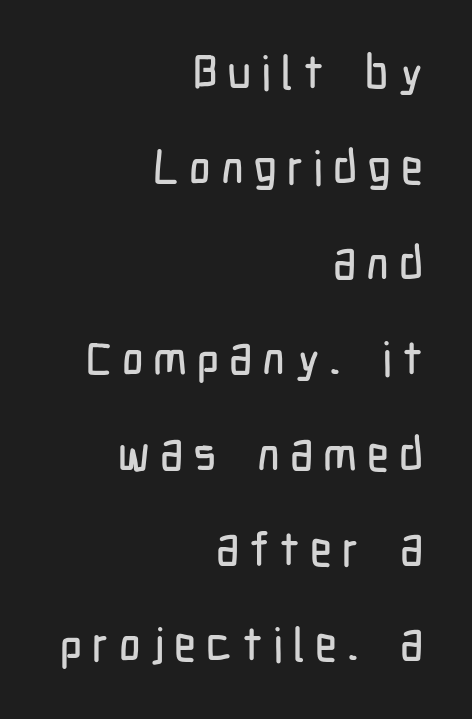
Q: Is the text italic (slanted)? A: No, it is upright.
Q: Is the typeface a serif or a sans-serif typeface? A: Sans-serif.
Q: Is the text underlined? A: No.
Q: How is the paragraph aligned? A: Right-aligned.
Q: Is the spacing between letters normal or unusually wide? A: Unusually wide.
Q: Is the spacing between lines tight, normal or loose? A: Loose.
Q: Width (condensed, normal, or wide)? A: Condensed.
Q: Stroke contrast? A: Low.
Q: x-height? A: Medium.
Q: Monospaced? A: No.
